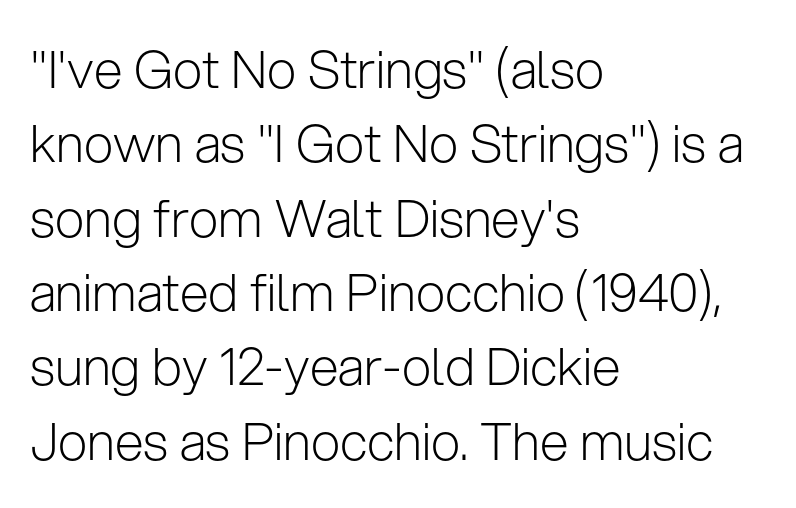
The image shows 52 px light sans-serif type, upright; set left-aligned, normal line spacing (1.43x), normal letter spacing, not underlined; low stroke contrast and a medium x-height.
